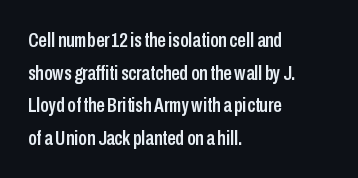
Q: Is the text italic (slanted)? A: No, it is upright.
Q: Is the text underlined? A: No.
Q: How is the paragraph aligned? A: Left-aligned.
Q: Is the spacing between letters normal or unusually wide? A: Normal.
Q: Is the spacing between lines tight, normal or loose? A: Normal.
